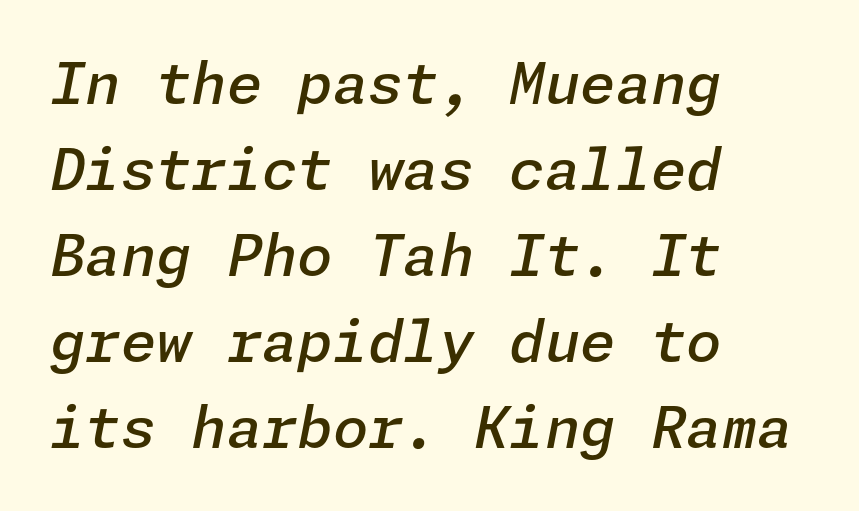
A fair bit of extra ink — the face is semibold, not bold. A bare baseline throughout the passage. Is the block centered? No — it sits flush against the left margin. The leading is moderate, giving the passage an even texture. The gaps between neighbouring characters are ordinary and unremarkable.
